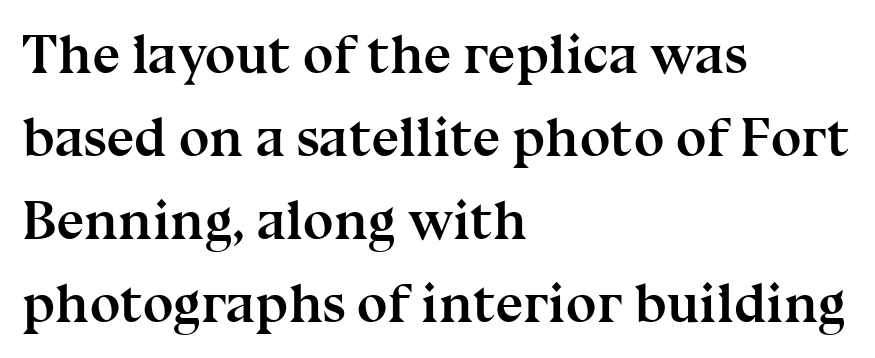
The image shows 55 px semibold serif type, upright; set left-aligned, normal line spacing (1.51x), normal letter spacing, not underlined; medium stroke contrast and a medium x-height.
